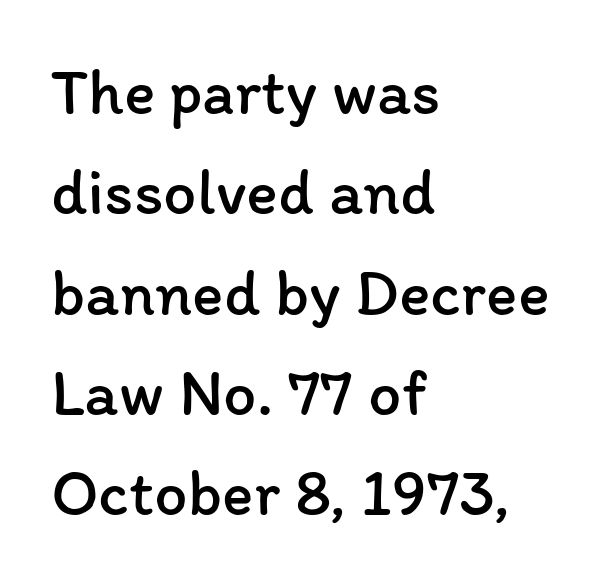
The image shows 66 px regular-weight type, upright; set left-aligned, normal line spacing (1.52x), normal letter spacing, not underlined; low stroke contrast and a medium x-height.
